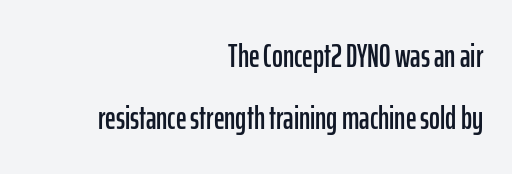
The image shows 33 px condensed sans-serif type, upright; set right-aligned, line spacing 1.88x, normal letter spacing, not underlined; low stroke contrast and a medium x-height.
